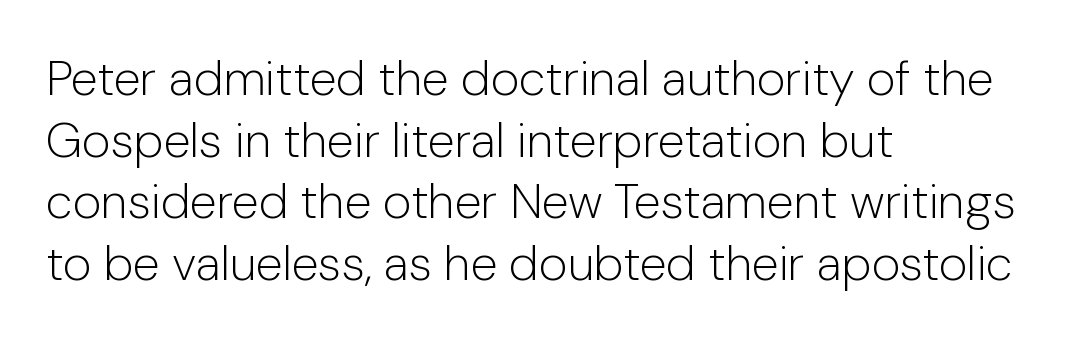
The image shows 49 px light sans-serif type, upright; set left-aligned, normal line spacing (1.26x), normal letter spacing, not underlined; low stroke contrast and a medium x-height.
